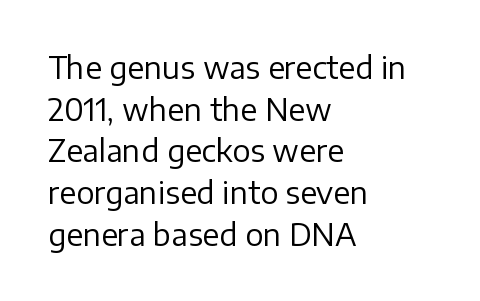
{"serif": "no", "italic": "no", "bold": "no", "weight": "regular", "width": "normal", "stroke_contrast": "low", "x_height": "medium", "monospaced": "no", "underline": "no", "align": "left", "line_spacing": "normal", "line_spacing_ratio": 1.39, "letter_spacing": "normal", "letter_spacing_em": 0.0, "glyph_px": 30}
